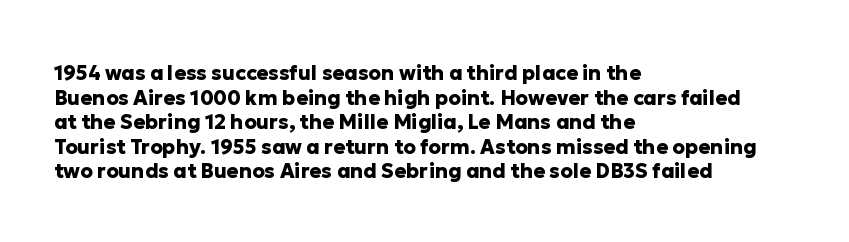
The foot of each line stays bare and open. The letters are bold, with thick, heavy strokes. The letters stand straight up with perfectly vertical stems. Compared with typical body copy, the letter spacing here is the same. These lines stack with their left ends in a neat column.
